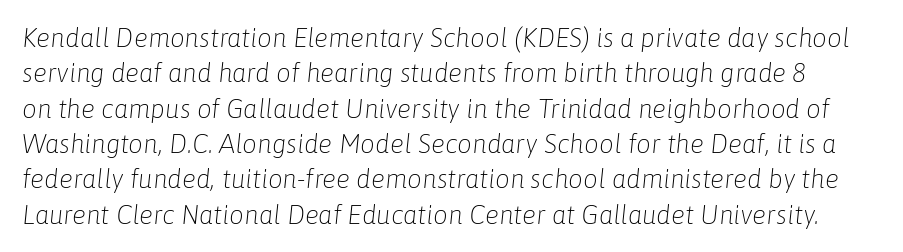
The image shows 26 px text type, italic (leaning right); set normal line spacing (1.36x), normal letter spacing, not underlined.
